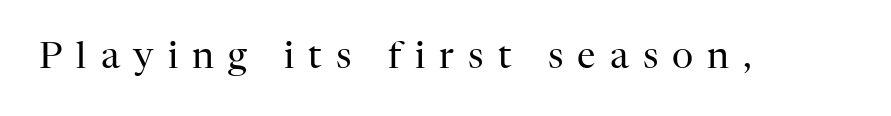
{"serif": "yes", "italic": "no", "bold": "no", "weight": "regular", "width": "normal", "stroke_contrast": "high", "x_height": "medium", "monospaced": "no", "underline": "no", "letter_spacing": "wide", "letter_spacing_em": 0.38, "glyph_px": 37}
